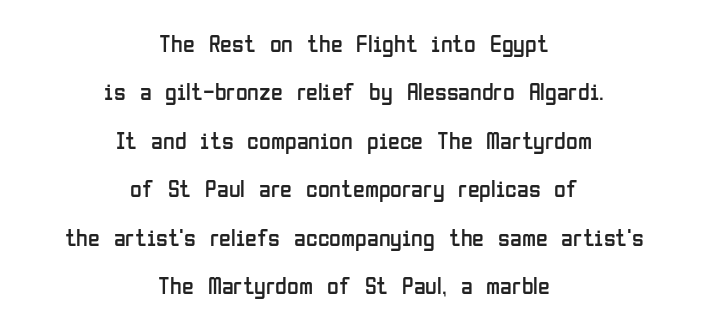
The image shows 24 px text type, upright; set centered, loose line spacing (2.02x), normal letter spacing, not underlined.
